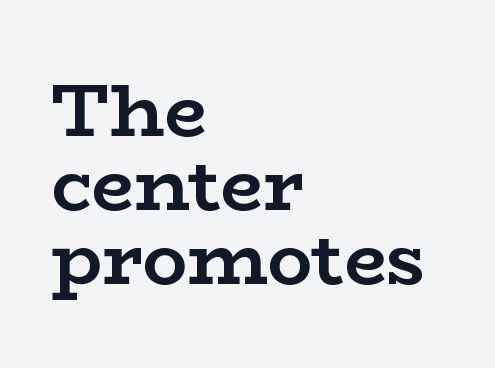
Q: Is the text bold? A: Yes.
Q: Is the text italic (slanted)? A: No, it is upright.
Q: Is the typeface a serif or a sans-serif typeface? A: Serif.
Q: Is the text underlined? A: No.
Q: How is the paragraph aligned? A: Left-aligned.
Q: Is the spacing between letters normal or unusually wide? A: Normal.
Q: Is the spacing between lines tight, normal or loose? A: Tight.
Q: Width (condensed, normal, or wide)? A: Wide.
Q: Stroke contrast? A: Low.
Q: x-height? A: Medium.
Q: Monospaced? A: No.
